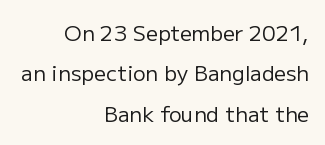
Look at the tracking — it's just the regular setting, nothing added. Heaviness? Minimal to ordinary, like unemphasized prose. A roman cut, with each character standing at attention. Honestly, the rows look like they've been pulled way apart. Check under the words: just untouched page. Teacher's note: observe the even right margin — that is flush-right alignment.
